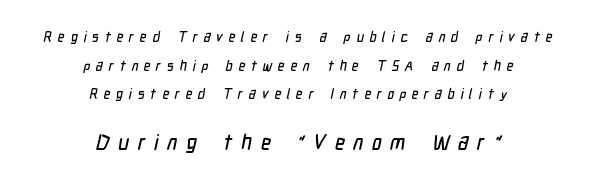
The image shows 21 px text type; set centered, loose line spacing (2.05x), unusually wide letter spacing (+0.41 em), not underlined; the second (bottom) block is 1.5x larger.
